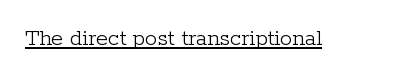
Q: Is the text bold? A: No.
Q: Is the text italic (slanted)? A: No, it is upright.
Q: Is the text underlined? A: Yes.
Q: Is the spacing between letters normal or unusually wide? A: Normal.
